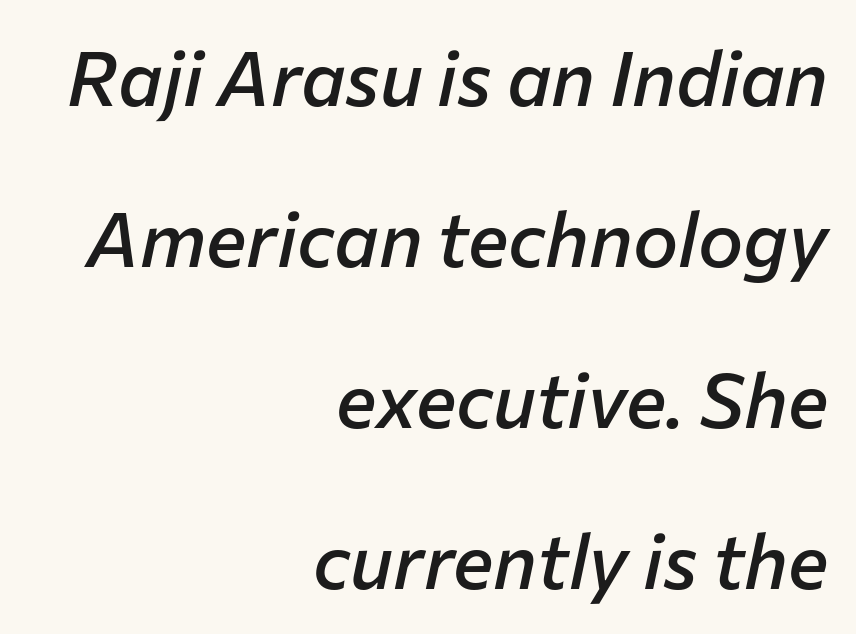
This sample trades compactness for vertical openness between lines. A flush-right, rag-left setting is used for this passage. A fair bit of extra ink — the face is semibold, not bold. The rendering uses natural spacing where letterforms have individual widths.
